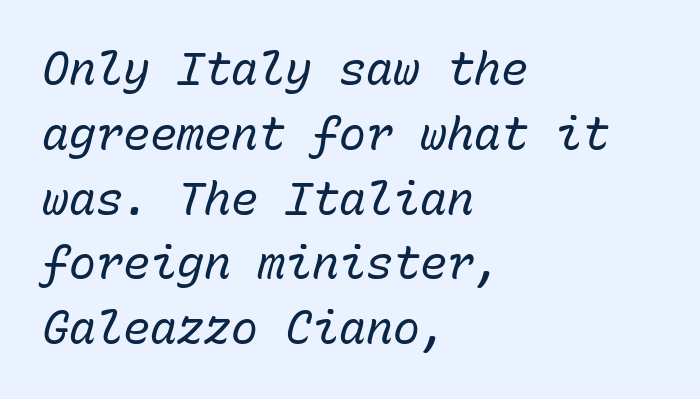
Weight: not bold — regular or lighter. The designer left line spacing at the default. The gaps between neighbouring characters are ordinary and unremarkable. Designer's note — italics engaged.
